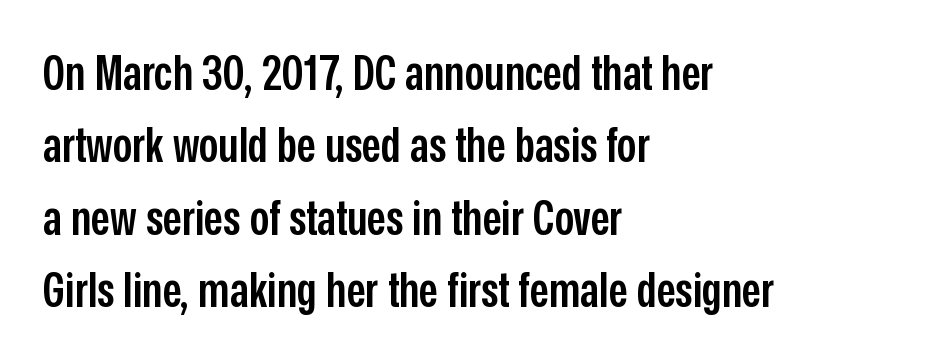
The image shows 48 px semibold, condensed sans-serif type, upright; set left-aligned, normal line spacing (1.51x), normal letter spacing, not underlined; low stroke contrast and a medium x-height.
